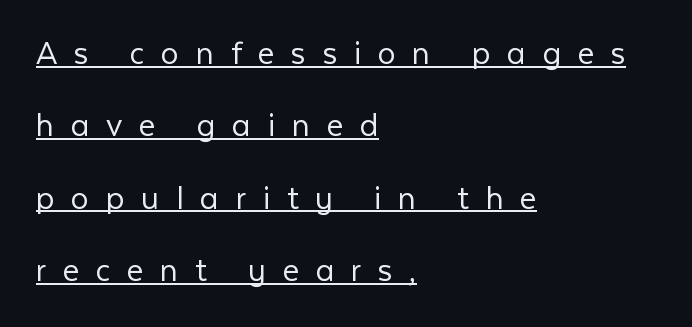
Q: Is the text bold? A: No.
Q: Is the text italic (slanted)? A: No, it is upright.
Q: Is the typeface a serif or a sans-serif typeface? A: Sans-serif.
Q: Is the text underlined? A: Yes.
Q: How is the paragraph aligned? A: Left-aligned.
Q: Is the spacing between letters normal or unusually wide? A: Unusually wide.
Q: Is the spacing between lines tight, normal or loose? A: Loose.
Q: Width (condensed, normal, or wide)? A: Normal.
Q: Stroke contrast? A: Low.
Q: x-height? A: Medium.
Q: Monospaced? A: No.
